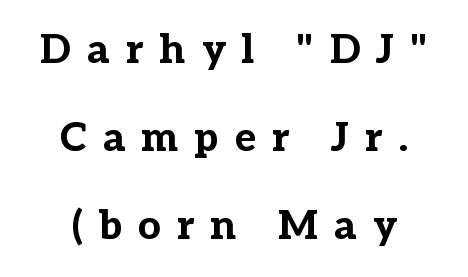
Type style note: has serifs. Do the characters align in a grid? No, the font is proportional. Layout note: lines centered. Compared with typical paragraphs, the rows here are farther apart.
